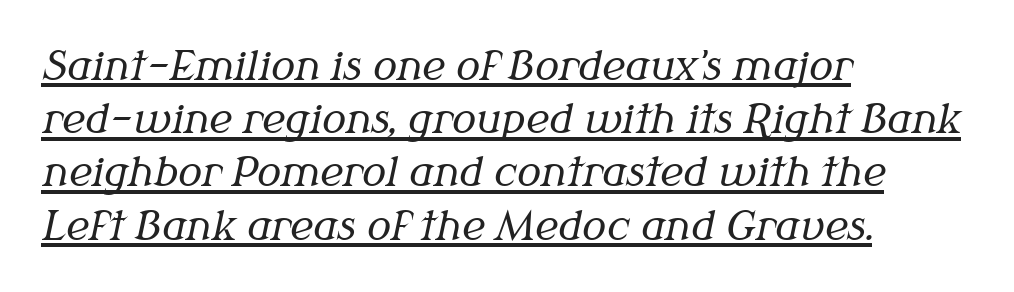
Q: Is the text bold? A: No.
Q: Is the text italic (slanted)? A: Yes, it leans right by about 12 degrees.
Q: Is the typeface a serif or a sans-serif typeface? A: Serif.
Q: Is the text underlined? A: Yes.
Q: How is the paragraph aligned? A: Left-aligned.
Q: Is the spacing between letters normal or unusually wide? A: Normal.
Q: Is the spacing between lines tight, normal or loose? A: Normal.
Q: Width (condensed, normal, or wide)? A: Normal.
Q: Stroke contrast? A: Medium.
Q: x-height? A: Medium.
Q: Monospaced? A: No.
